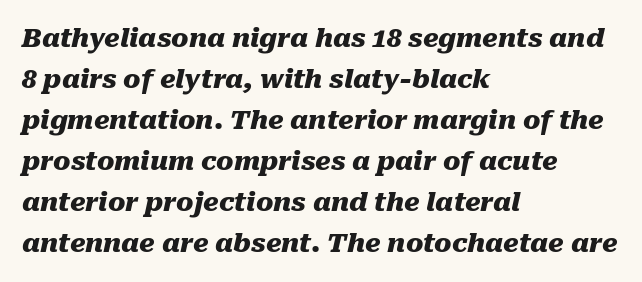
Q: Is the text bold? A: Yes.
Q: Is the text italic (slanted)? A: Yes, it leans right by about 10 degrees.
Q: Is the text underlined? A: No.
Q: How is the paragraph aligned? A: Left-aligned.
Q: Is the spacing between letters normal or unusually wide? A: Normal.
Q: Is the spacing between lines tight, normal or loose? A: Normal.
